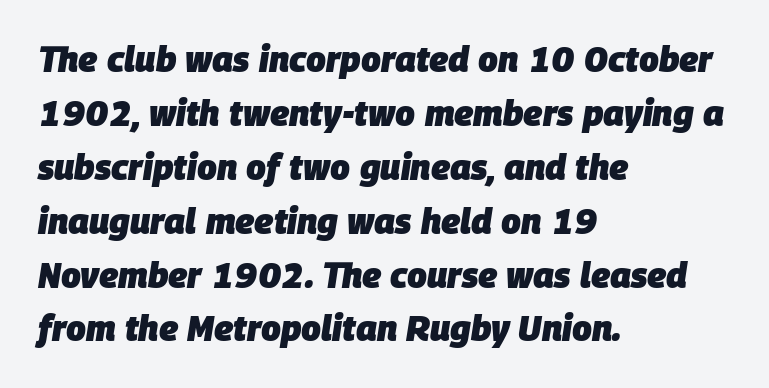
{"italic": "yes", "lean": "right", "slant_degrees": 9, "bold": "yes", "weight": "heavy", "width": "normal", "stroke_contrast": "low", "x_height": "large", "monospaced": "no", "underline": "no", "align": "left", "line_spacing": "normal", "line_spacing_ratio": 1.54, "letter_spacing": "normal", "letter_spacing_em": 0.0, "glyph_px": 35}
